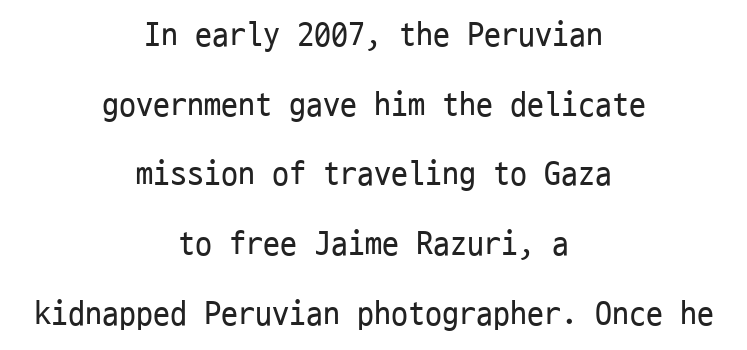
Stems here are at most as thick as an everyday book face. These lines are centered, leaving both edges ragged. Type style note: lacks serifs. The vertical gap from one line to the next is large.
